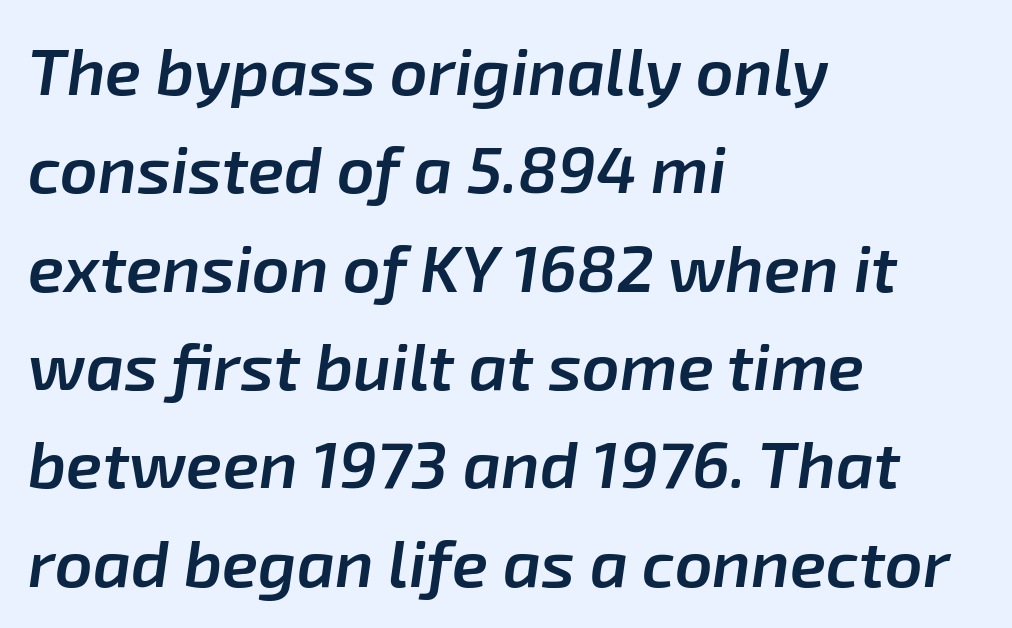
Default kerning and tracking; the words read as compact shapes. The gap between lines stays unmarked. Vertically, the passage feels balanced, rows spaced as you'd expect. A fair bit of extra ink — the face is semibold, not bold. This sample uses an oblique cut, with every glyph tilted off the vertical.
